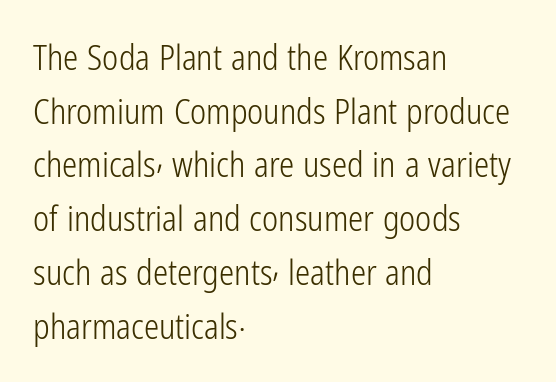
Quick note: not italic, upright. Varying glyph widths throughout — classic text-font behaviour. Letterform terminals end flat and unadorned throughout the passage. Underlining? Definitely not there. The paragraph has a hard left edge and a soft right edge. The passage shown is not bold in any degree.
